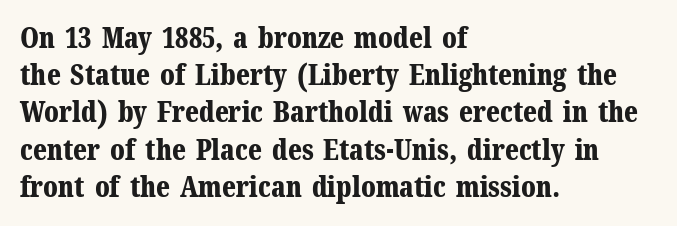
{"serif": "yes", "italic": "no", "bold": "yes", "weight": "bold", "width": "normal", "stroke_contrast": "medium", "x_height": "medium", "monospaced": "no", "underline": "no", "align": "left", "line_spacing": "normal", "line_spacing_ratio": 1.33, "letter_spacing": "normal", "letter_spacing_em": 0.0, "glyph_px": 28}
